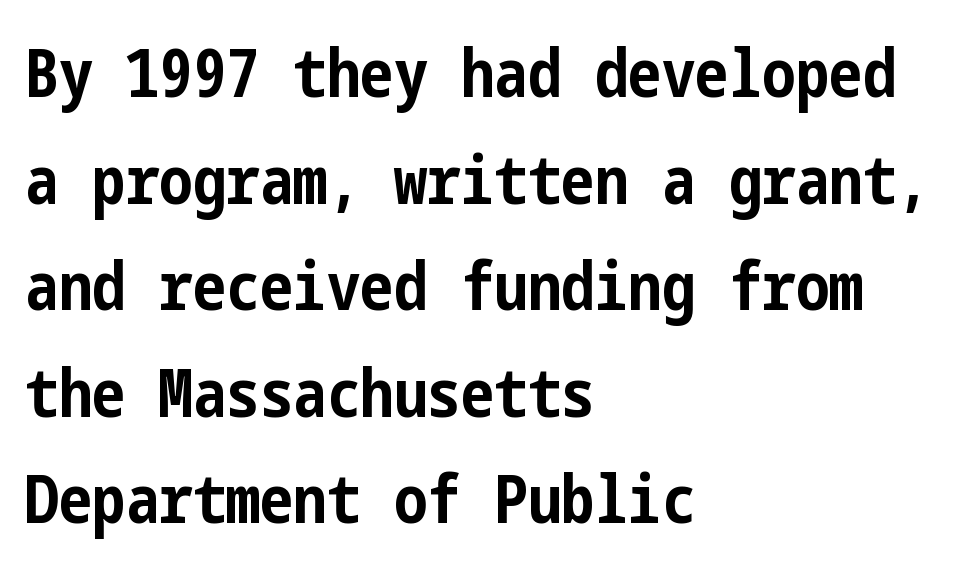
This sample uses an upright cut, with every glyph sitting square on the baseline. Descenders are the only things crossing below the line. The font is running at its bold setting. Letterform terminals end flat and unadorned throughout the passage.
